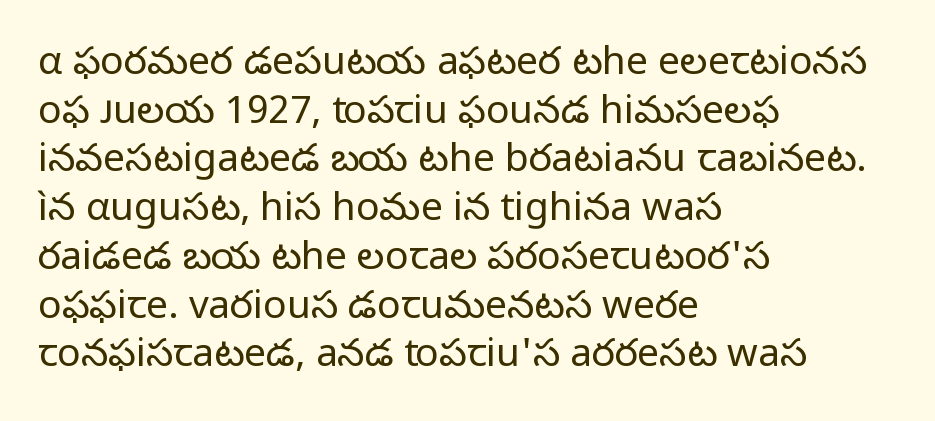
The image shows 39 px regular-weight sans-serif type, upright; set left-aligned, normal line spacing (1.25x), normal letter spacing, not underlined; low stroke contrast and a medium x-height.
